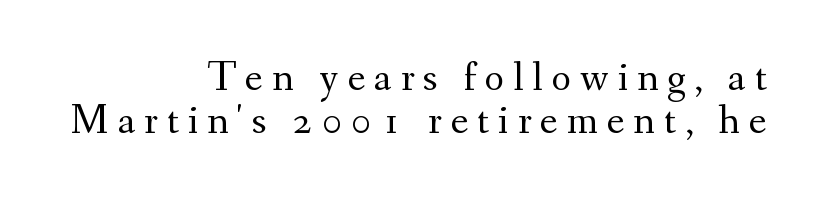
This rendering features lettering with no underline. A typesetter would call this proportional, since set widths differ per character. Someone cranked the tracking dial way up on this one. These lines stack with their right ends in a neat column.
